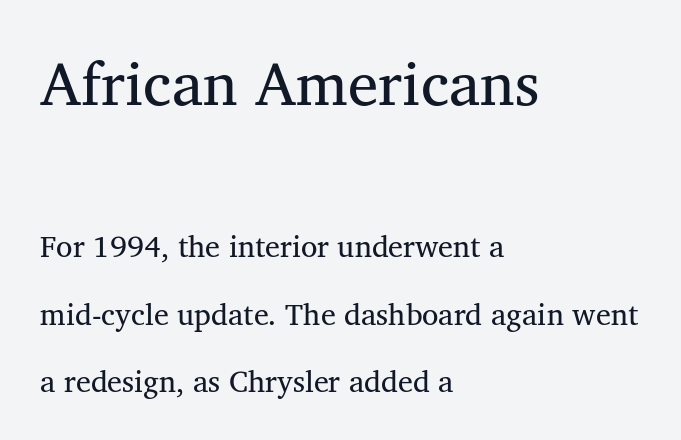
Q: Is the text bold? A: No.
Q: Is the text italic (slanted)? A: No, it is upright.
Q: Is the typeface a serif or a sans-serif typeface? A: Serif.
Q: Is the text underlined? A: No.
Q: How is the paragraph aligned? A: Left-aligned.
Q: Is the spacing between letters normal or unusually wide? A: Normal.
Q: Is the spacing between lines tight, normal or loose? A: Loose.
Q: Which block of text is set in a larger size, the first (top) or the second (bottom)? A: The first (top) one.
Q: Width (condensed, normal, or wide)? A: Normal.
Q: Stroke contrast? A: Medium.
Q: x-height? A: Medium.
Q: Monospaced? A: No.
